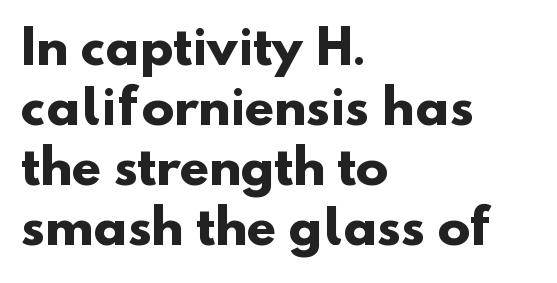
{"serif": "no", "bold": "yes", "weight": "heavy", "width": "normal", "stroke_contrast": "low", "x_height": "small", "monospaced": "no", "underline": "no", "align": "left", "line_spacing": "normal", "line_spacing_ratio": 1.25, "letter_spacing": "normal", "letter_spacing_em": 0.0, "glyph_px": 48}
